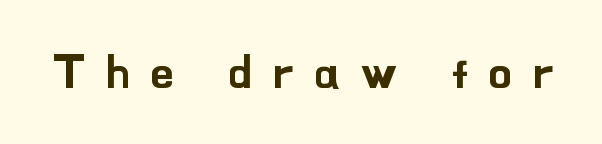
Is this a fixed-width face? No — the glyphs have proportional, varying widths. Italic? Not at all — the glyphs are vertical. Lines of text with bare space underneath. You could only call the tracking loose — the letters float apart.
